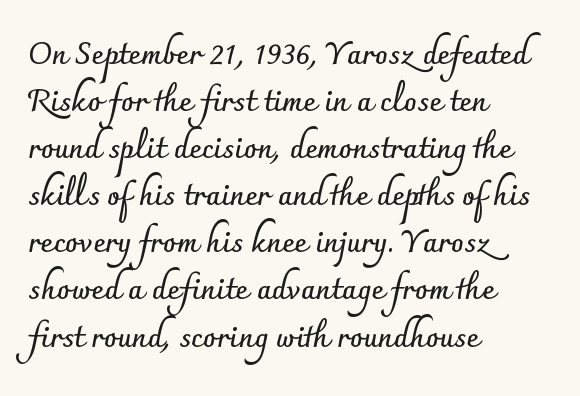
{"serif": "no", "bold": "yes", "weight": "semibold", "width": "normal", "stroke_contrast": "low", "x_height": "small", "monospaced": "no", "underline": "no", "align": "left", "line_spacing": "normal", "line_spacing_ratio": 1.57, "letter_spacing": "normal", "letter_spacing_em": 0.0, "glyph_px": 30}
